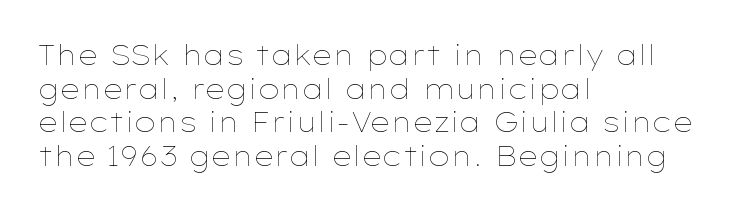
{"italic": "no", "bold": "no", "underline": "no", "align": "left", "line_spacing": "normal", "line_spacing_ratio": 1.25, "letter_spacing": "normal", "letter_spacing_em": 0.0, "glyph_px": 27}
